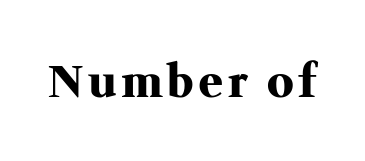
The image shows 44 px heavy serif type, upright; set not underlined; medium stroke contrast and a medium x-height.
